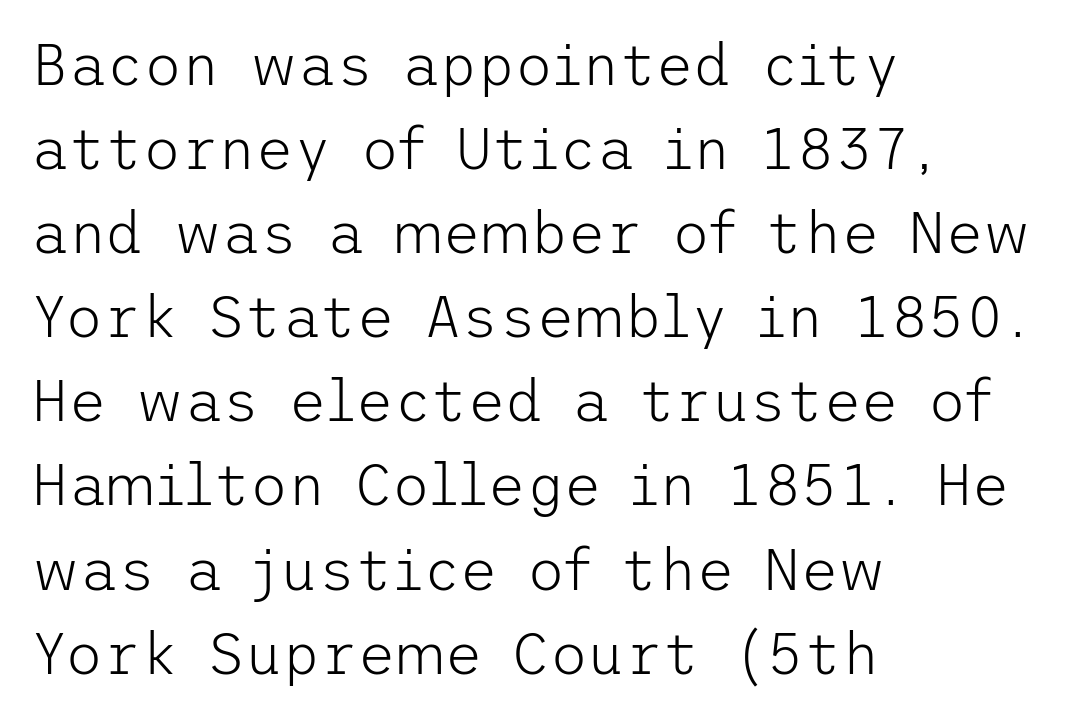
The image shows 58 px light sans-serif type, upright; set left-aligned, normal line spacing (1.45x), normal letter spacing, not underlined; low stroke contrast and a medium x-height.
